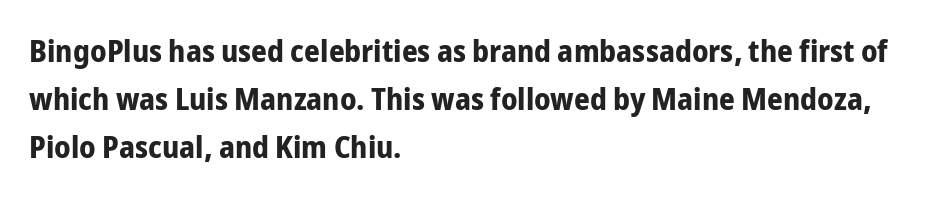
The image shows 31 px bold, condensed sans-serif type, upright; set left-aligned, normal line spacing (1.55x), normal letter spacing, not underlined; low stroke contrast and a medium x-height.
